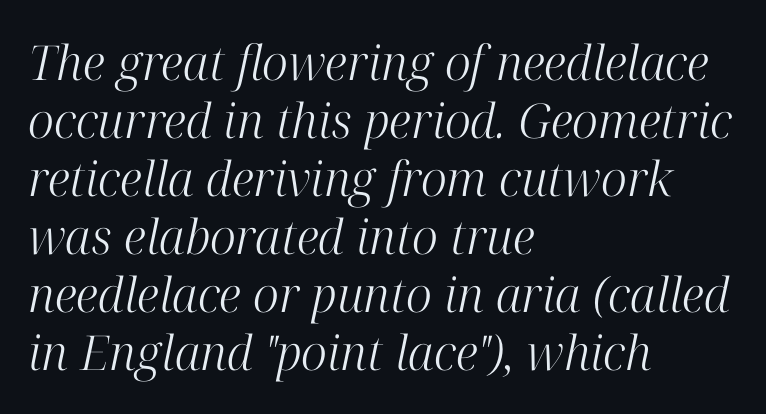
Q: Is the text bold? A: No.
Q: Is the text italic (slanted)? A: Yes, it leans right by about 12 degrees.
Q: Is the typeface a serif or a sans-serif typeface? A: Serif.
Q: Is the text underlined? A: No.
Q: How is the paragraph aligned? A: Left-aligned.
Q: Is the spacing between letters normal or unusually wide? A: Normal.
Q: Width (condensed, normal, or wide)? A: Normal.
Q: Stroke contrast? A: High.
Q: x-height? A: Medium.
Q: Monospaced? A: No.
